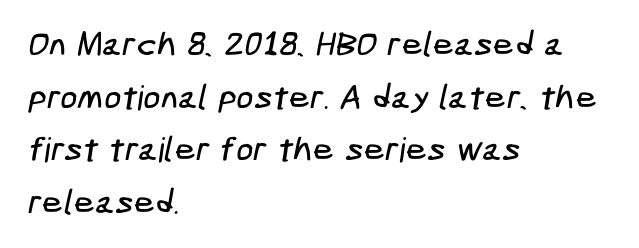
Q: Is the typeface a serif or a sans-serif typeface? A: Sans-serif.
Q: Is the text underlined? A: No.
Q: How is the paragraph aligned? A: Left-aligned.
Q: Is the spacing between letters normal or unusually wide? A: Normal.
Q: Is the spacing between lines tight, normal or loose? A: Normal.
Q: Width (condensed, normal, or wide)? A: Condensed.
Q: Stroke contrast? A: Low.
Q: x-height? A: Medium.
